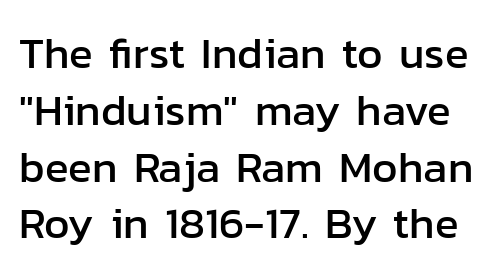
{"serif": "no", "italic": "no", "width": "normal", "stroke_contrast": "low", "x_height": "medium", "monospaced": "no", "underline": "no", "line_spacing": "normal", "line_spacing_ratio": 1.29, "letter_spacing": "normal", "letter_spacing_em": 0.0, "glyph_px": 44}
